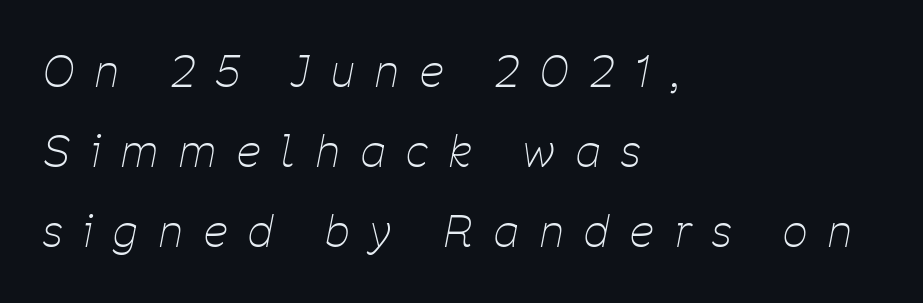
{"italic": "yes", "lean": "right", "slant_degrees": 11, "bold": "no", "weight": "thin", "width": "condensed", "stroke_contrast": "low", "x_height": "medium", "monospaced": "no", "underline": "no", "align": "left", "line_spacing_ratio": 1.86, "letter_spacing": "wide", "letter_spacing_em": 0.49, "glyph_px": 43}
